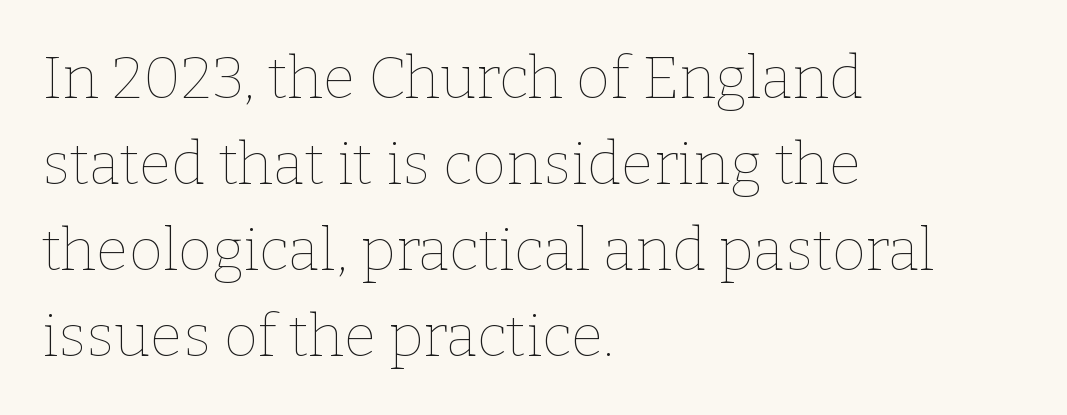
{"italic": "no", "bold": "no", "weight": "thin", "width": "normal", "stroke_contrast": "low", "x_height": "medium", "monospaced": "no", "underline": "no", "align": "left", "line_spacing": "normal", "line_spacing_ratio": 1.46, "letter_spacing": "normal", "letter_spacing_em": 0.0, "glyph_px": 59}
